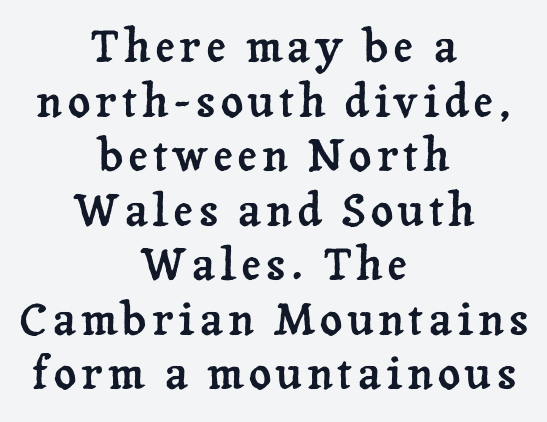
The image shows 44 px serif type, upright; set centered, line spacing 1.24x, not underlined; low stroke contrast and a medium x-height.
